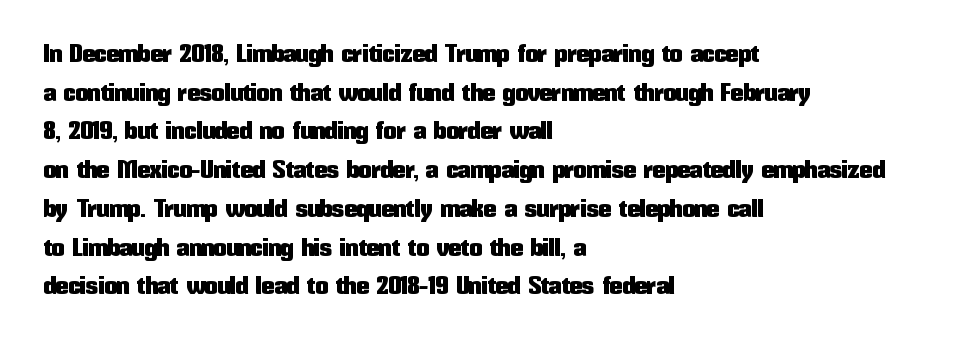
The image shows 25 px text type, upright; set left-aligned, normal line spacing (1.55x), normal letter spacing, not underlined.
